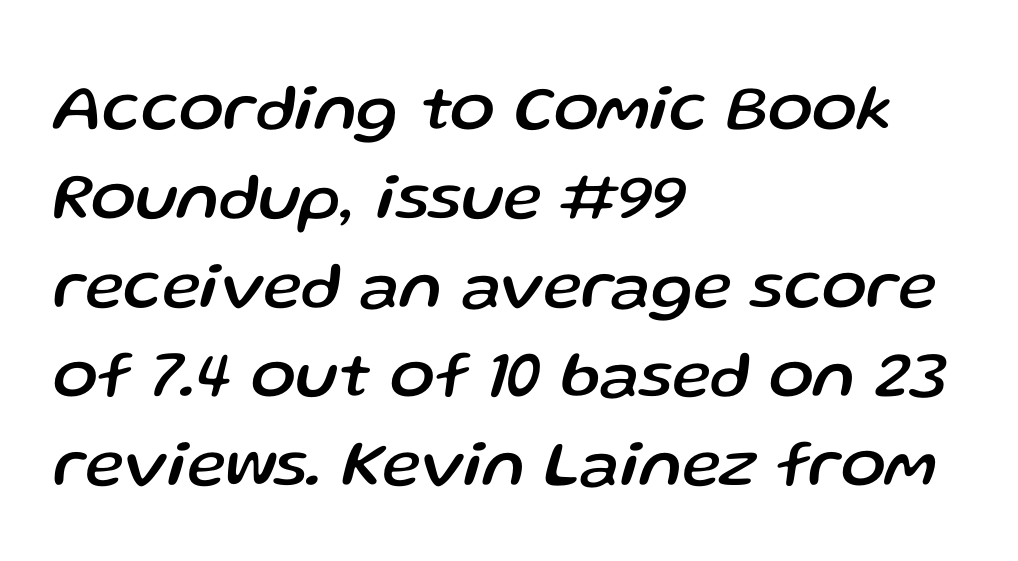
The image shows 66 px text type, italic (leaning right); set left-aligned, normal line spacing (1.35x), normal letter spacing, not underlined; low stroke contrast and a medium x-height.
